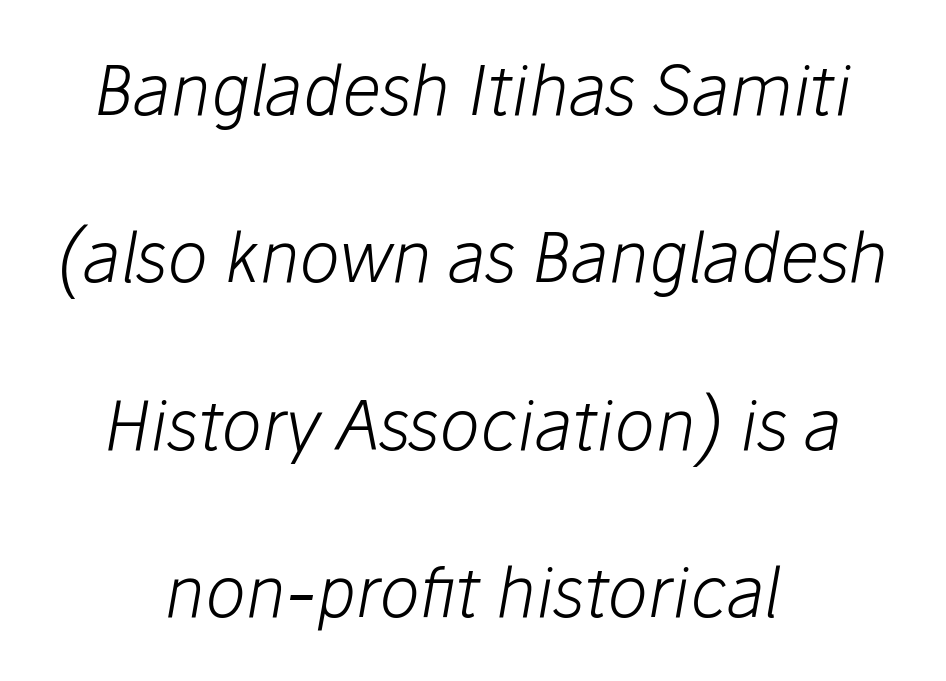
The image shows 68 px light type, italic (leaning right); set centered, loose line spacing (2.46x), normal letter spacing, not underlined; low stroke contrast and a medium x-height.
